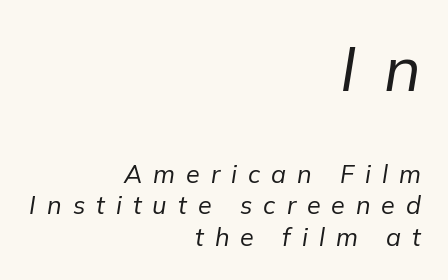
The image shows 63 px regular-weight type, italic (leaning right); set right-aligned, normal line spacing (1.26x), unusually wide letter spacing (+0.44 em), not underlined; the first (top) block is 2.52x larger; low stroke contrast and a medium x-height.
